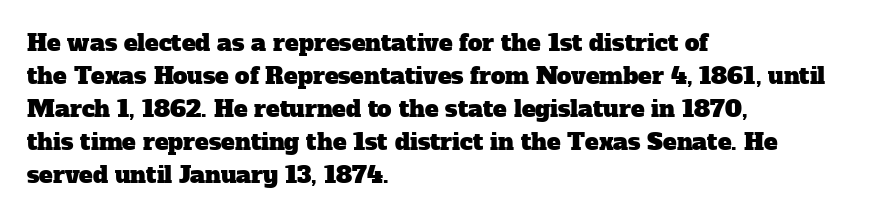
{"underline": "no", "align": "left", "line_spacing": "normal", "line_spacing_ratio": 1.44, "letter_spacing": "normal", "letter_spacing_em": 0.0, "glyph_px": 23}
